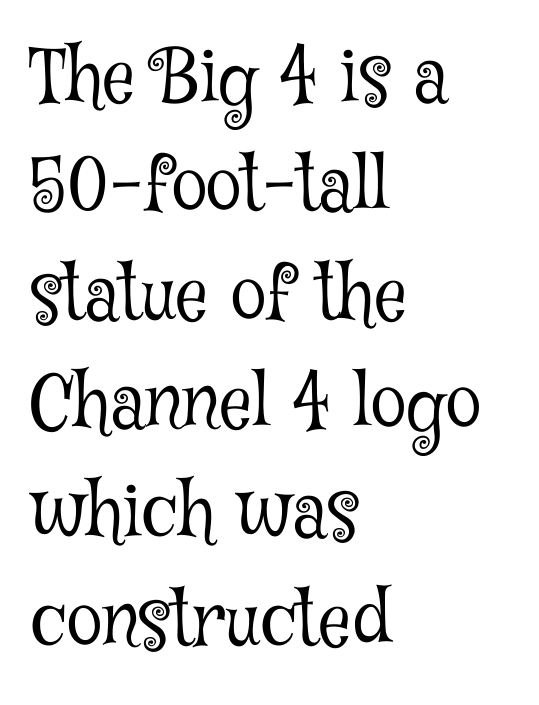
{"serif": "yes", "italic": "no", "bold": "no", "weight": "light", "width": "condensed", "stroke_contrast": "low", "x_height": "medium", "monospaced": "no", "underline": "no", "align": "left", "line_spacing": "normal", "line_spacing_ratio": 1.49, "letter_spacing": "normal", "letter_spacing_em": 0.0, "glyph_px": 73}
